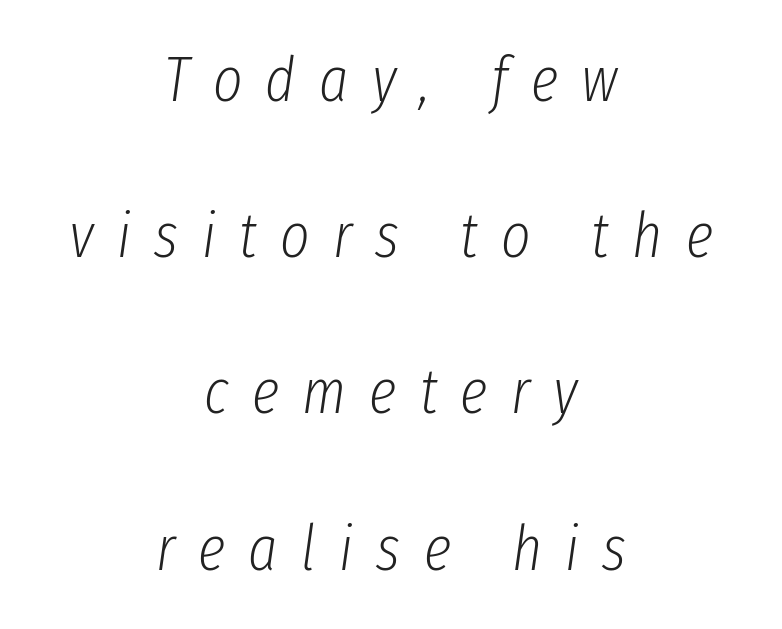
The image shows 63 px light, condensed type, italic (leaning right); set centered, loose line spacing (2.48x), unusually wide letter spacing (+0.37 em), not underlined; low stroke contrast and a medium x-height.
